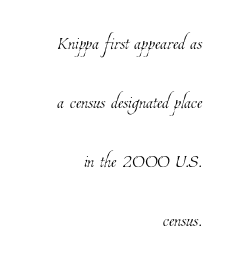
{"bold": "no", "underline": "no", "align": "right", "line_spacing": "loose", "line_spacing_ratio": 2.36, "letter_spacing": "normal", "letter_spacing_em": 0.0, "glyph_px": 25}
